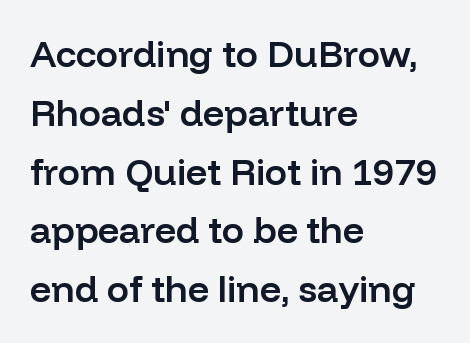
The image shows 37 px semibold sans-serif type, upright; set left-aligned, normal line spacing (1.59x), normal letter spacing, not underlined; low stroke contrast and a medium x-height.
